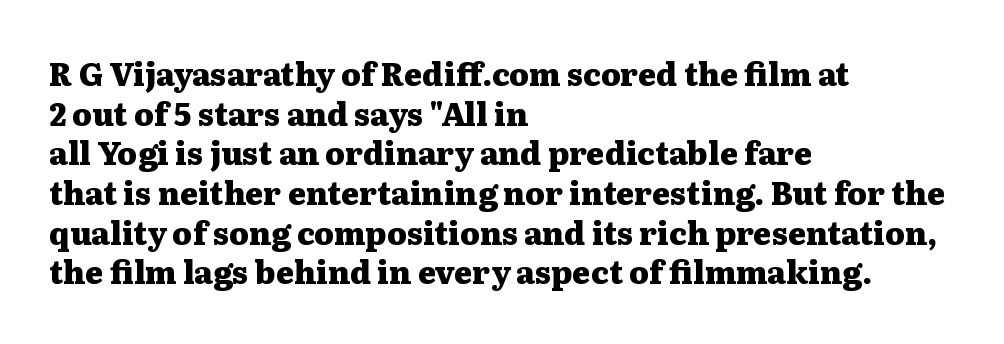
The image shows 31 px heavy, wide serif type, upright; set left-aligned, normal line spacing (1.28x), normal letter spacing, not underlined; medium stroke contrast and a medium x-height.
